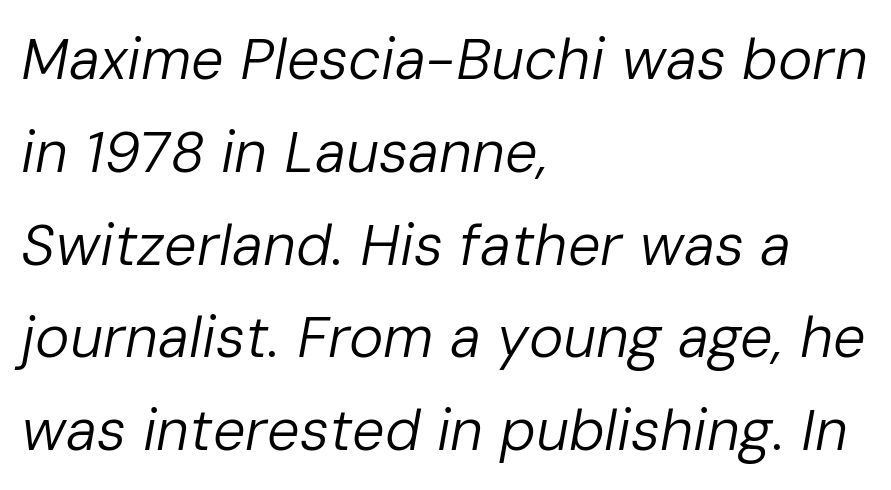
Q: Is the text bold? A: No.
Q: Is the text italic (slanted)? A: Yes, it leans right by about 10 degrees.
Q: Is the text underlined? A: No.
Q: How is the paragraph aligned? A: Left-aligned.
Q: Is the spacing between letters normal or unusually wide? A: Normal.
Q: Is the spacing between lines tight, normal or loose? A: Normal.
Q: Width (condensed, normal, or wide)? A: Normal.
Q: Stroke contrast? A: Low.
Q: x-height? A: Medium.
Q: Monospaced? A: No.
